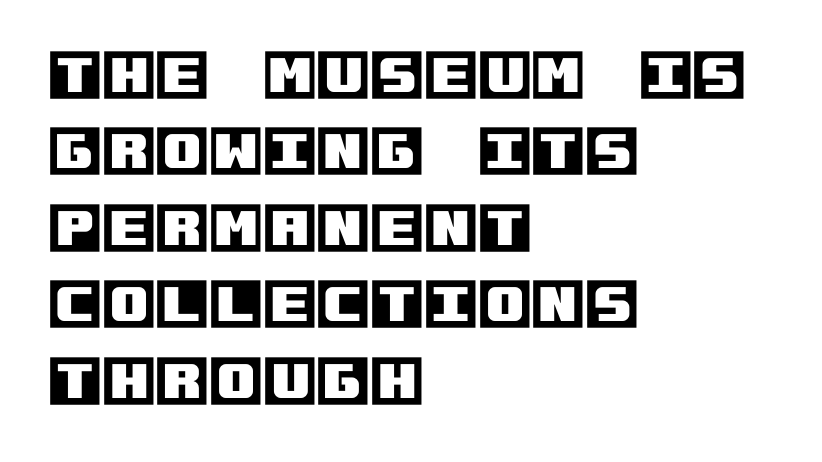
The image shows 55 px text type, upright; set left-aligned, normal line spacing (1.39x), normal letter spacing, not underlined; a large x-height.
